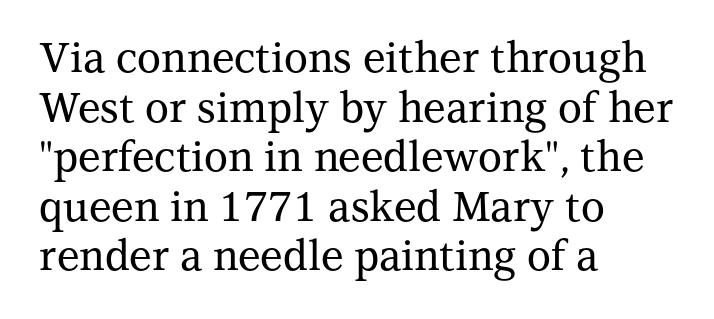
The image shows 41 px serif type, upright; set left-aligned, line spacing 1.21x, normal letter spacing, not underlined; medium stroke contrast and a medium x-height.
